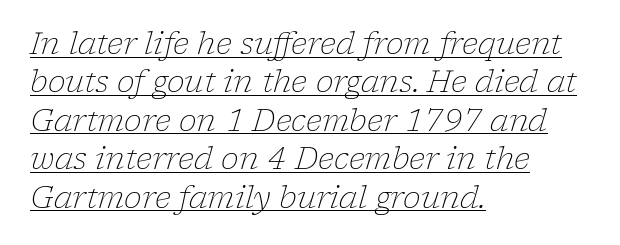
The image shows 30 px light serif type, italic (leaning right); set left-aligned, normal line spacing (1.28x), normal letter spacing, underlined; low stroke contrast and a medium x-height.
